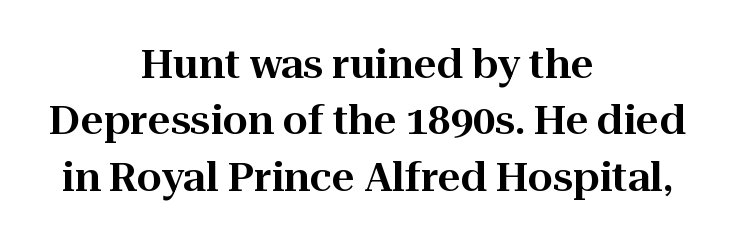
Look at the bottom of the vertical strokes: they flare into serifs here. Spacing verdict: proportional, widths tailored to each character. The gap between lines stays unmarked. A typesetter would call this zero additional tracking. A centered setting, common on invitations and titles, is used for this passage.
